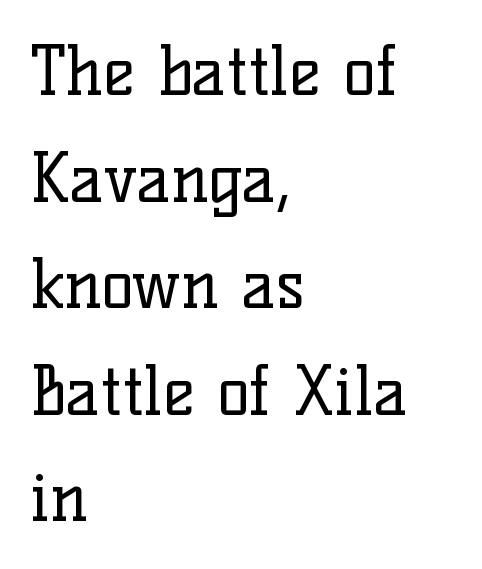
{"serif": "yes", "italic": "no", "bold": "no", "weight": "regular", "width": "normal", "stroke_contrast": "low", "x_height": "medium", "monospaced": "no", "underline": "no", "align": "left", "line_spacing": "normal", "line_spacing_ratio": 1.59, "letter_spacing": "normal", "letter_spacing_em": 0.0, "glyph_px": 67}
